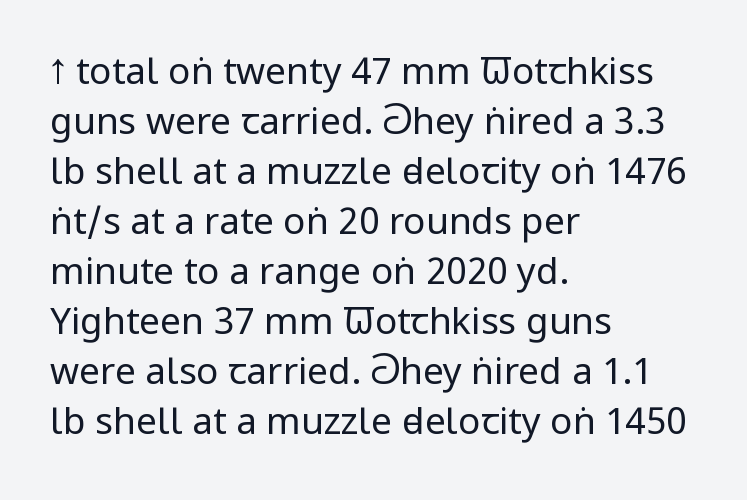
Q: Is the text bold? A: No.
Q: Is the text italic (slanted)? A: No, it is upright.
Q: Is the typeface a serif or a sans-serif typeface? A: Sans-serif.
Q: Is the text underlined? A: No.
Q: How is the paragraph aligned? A: Left-aligned.
Q: Is the spacing between letters normal or unusually wide? A: Normal.
Q: Is the spacing between lines tight, normal or loose? A: Normal.
Q: Width (condensed, normal, or wide)? A: Condensed.
Q: Stroke contrast? A: Low.
Q: x-height? A: Large.
Q: Monospaced? A: No.
